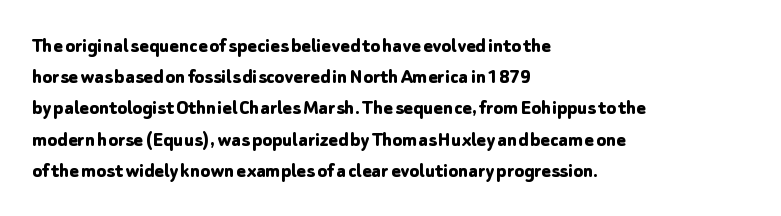
{"italic": "no", "bold": "yes", "underline": "no", "align": "left", "line_spacing": "normal", "line_spacing_ratio": 1.42, "letter_spacing": "normal", "letter_spacing_em": 0.0, "glyph_px": 22}
